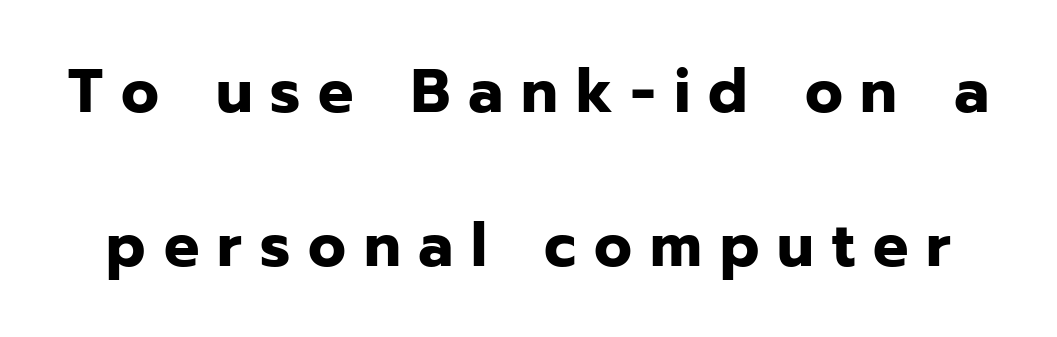
Q: Is the text bold? A: Yes.
Q: Is the text italic (slanted)? A: No, it is upright.
Q: Is the typeface a serif or a sans-serif typeface? A: Sans-serif.
Q: Is the text underlined? A: No.
Q: Is the spacing between letters normal or unusually wide? A: Unusually wide.
Q: Is the spacing between lines tight, normal or loose? A: Loose.
Q: Width (condensed, normal, or wide)? A: Normal.
Q: Stroke contrast? A: Low.
Q: x-height? A: Medium.
Q: Monospaced? A: No.
